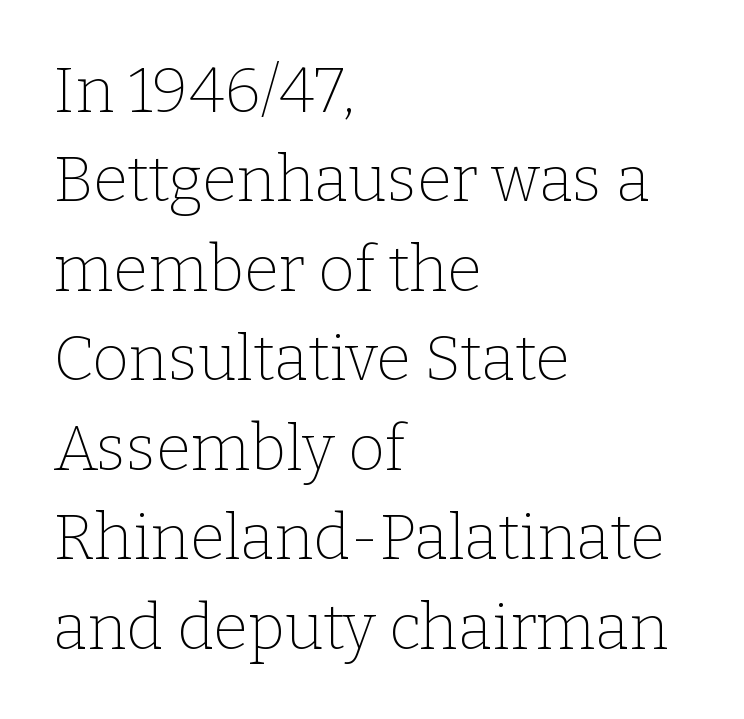
The image shows 63 px thin serif type, upright; set left-aligned, normal line spacing (1.42x), normal letter spacing, not underlined; low stroke contrast and a medium x-height.
